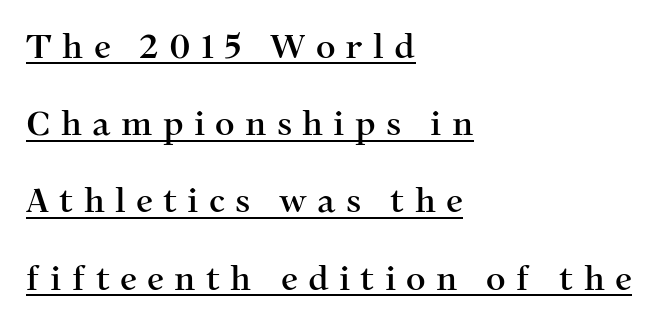
{"serif": "yes", "italic": "no", "width": "normal", "stroke_contrast": "medium", "x_height": "medium", "monospaced": "no", "underline": "yes", "align": "left", "line_spacing": "loose", "line_spacing_ratio": 2.27, "letter_spacing": "wide", "letter_spacing_em": 0.3, "glyph_px": 34}
